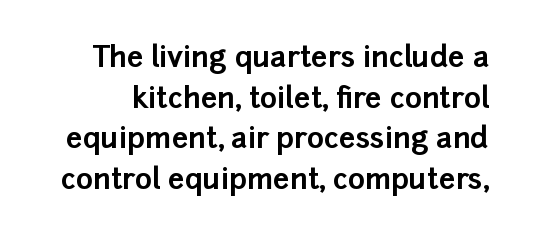
Summary of vertical rhythm: regular, with standard interline spacing. You could call the tracking neutral — neither tight nor loose. Lines of text with bare space underneath. Type style note: lacks serifs. Varying glyph widths throughout — classic text-font behaviour. The strokes are fattened all the way to bold.
